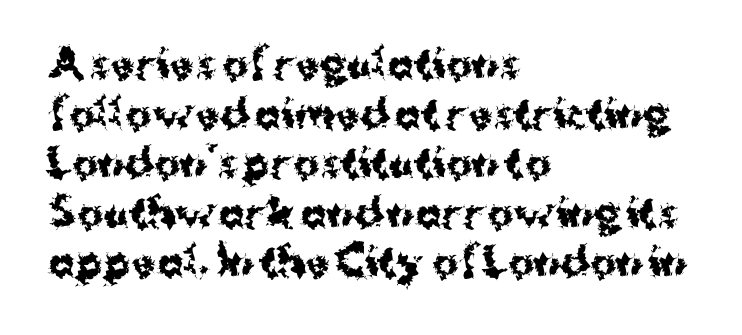
The image shows 39 px bold sans-serif type, upright; set left-aligned, normal line spacing (1.27x), normal letter spacing, not underlined; medium stroke contrast and a medium x-height.
